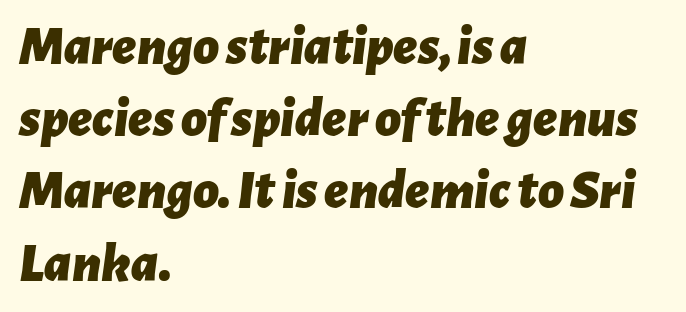
The tracking reads as untouched default to a designer's eye. The zone under the glyphs is completely vacant. Here the designer chose a conventional face with non-uniform glyph widths. Is the type slanted? Yes — the strokes lean at a clear angle. Regarding leading, the lines here are spaced in the standard way.
